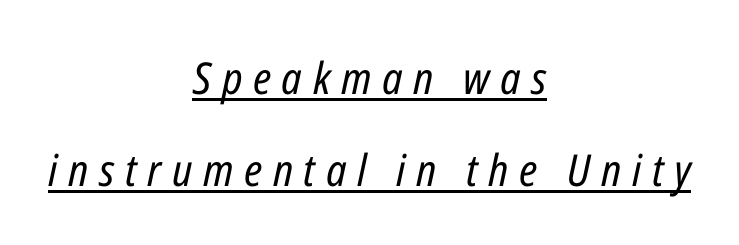
The image shows 44 px regular-weight, condensed type, italic (leaning right); set centered, loose line spacing (2.09x), unusually wide letter spacing (+0.24 em), underlined; low stroke contrast and a medium x-height.
